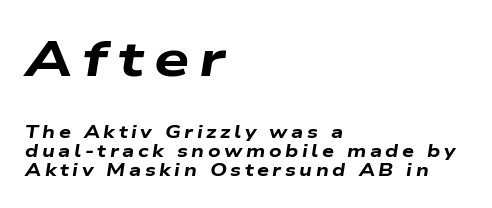
The image shows 50 px heavy, wide type, italic (leaning right); set left-aligned, tight line spacing (1.11x), unusually wide letter spacing (+0.21 em), not underlined; the first (top) block is 2.94x larger; low stroke contrast and a medium x-height.
